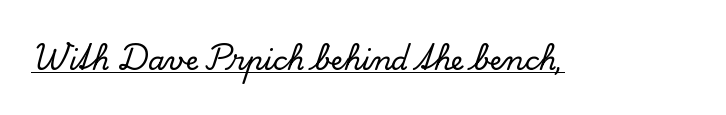
Q: Is the text italic (slanted)? A: Yes.
Q: Is the text underlined? A: Yes.
Q: Is the spacing between letters normal or unusually wide? A: Normal.
